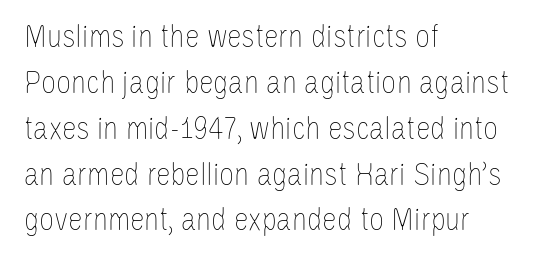
Q: Is the text bold? A: No.
Q: Is the text italic (slanted)? A: No, it is upright.
Q: Is the text underlined? A: No.
Q: How is the paragraph aligned? A: Left-aligned.
Q: Is the spacing between letters normal or unusually wide? A: Normal.
Q: Is the spacing between lines tight, normal or loose? A: Normal.
Q: Width (condensed, normal, or wide)? A: Condensed.
Q: Stroke contrast? A: Low.
Q: x-height? A: Large.
Q: Monospaced? A: No.
